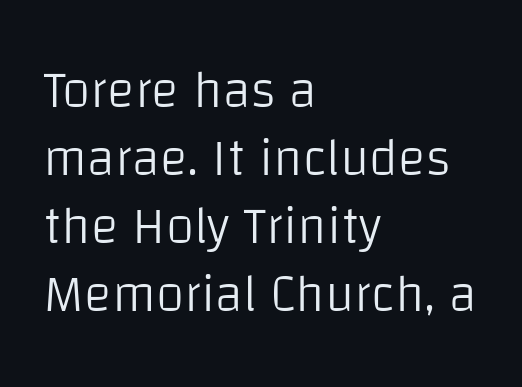
Heft: none added — not bold. Bare-footed words on every line. These lines are set flush left with a ragged right edge. Is there much room between lines? A standard amount, neither cramped nor airy. Tracking here is standard; glyphs follow each other at the usual distance.
